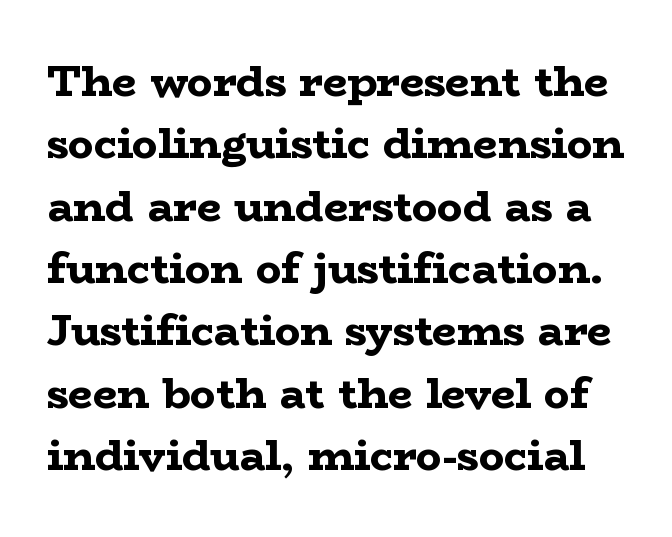
The image shows 43 px bold, wide serif type, upright; set normal line spacing (1.45x), normal letter spacing, not underlined; low stroke contrast and a medium x-height.
